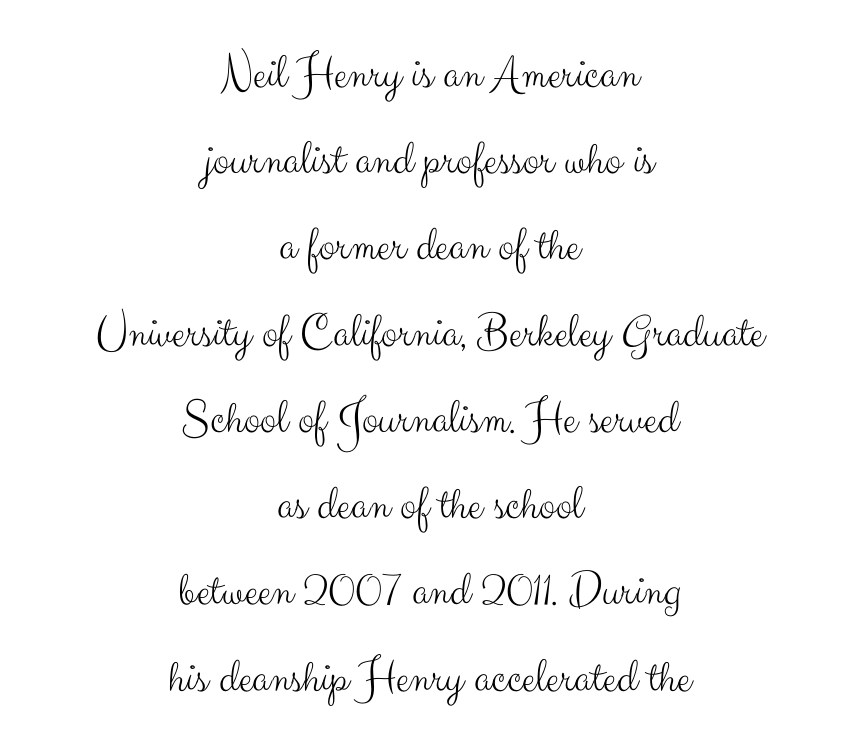
Q: Is the text bold? A: No.
Q: Is the text italic (slanted)? A: Yes.
Q: Is the typeface a serif or a sans-serif typeface? A: Sans-serif.
Q: Is the text underlined? A: No.
Q: How is the paragraph aligned? A: Centered.
Q: Is the spacing between letters normal or unusually wide? A: Normal.
Q: Width (condensed, normal, or wide)? A: Normal.
Q: Stroke contrast? A: Medium.
Q: x-height? A: Small.
Q: Monospaced? A: No.
